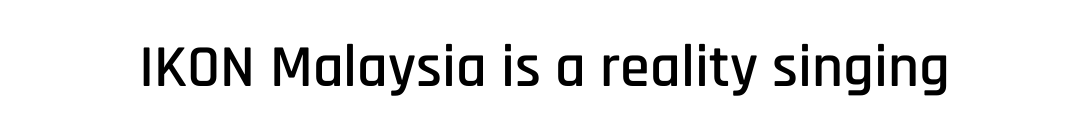
The image shows 60 px condensed sans-serif type, upright; set normal letter spacing, not underlined; low stroke contrast and a large x-height.
